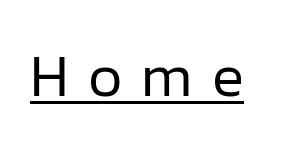
Does the lettering tilt? It doesn't — this is upright. A typesetter would call this heavily tracked-out type. Underlined type. The passage shown is typed in a proportional face where columns would drift. This sample uses a sans-serif face.
